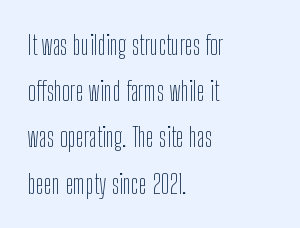
{"italic": "no", "bold": "no", "underline": "no", "align": "left", "line_spacing_ratio": 1.71, "letter_spacing": "normal", "letter_spacing_em": 0.0, "glyph_px": 27}
